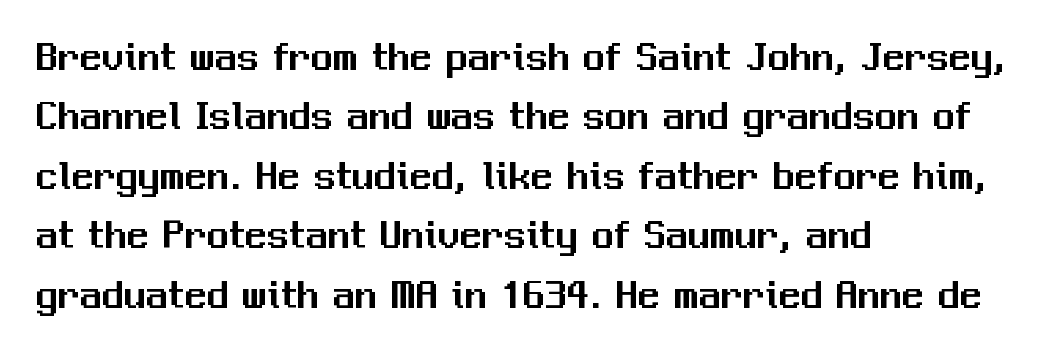
Observe the ordinary spacing: letters are neighbours, not strangers. Nope, not italic — everything's standing straight. Is the block centered? No — it sits flush against the left margin. Here the designer chose a conventional face with non-uniform glyph widths.
